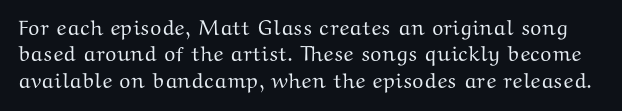
A normal amount of white space separates one row of letters from the next. Rendered with straight, roman letterforms. Unmarked baselines from the first word to the last. There is no visible air inserted between adjacent glyphs.
